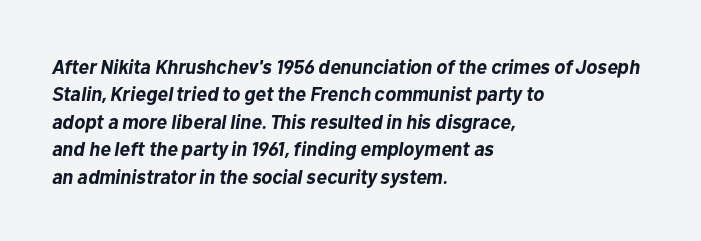
Q: Is the text bold? A: Yes.
Q: Is the text italic (slanted)? A: Yes, it leans right by about 10 degrees.
Q: Is the text underlined? A: No.
Q: How is the paragraph aligned? A: Left-aligned.
Q: Is the spacing between letters normal or unusually wide? A: Normal.
Q: Is the spacing between lines tight, normal or loose? A: Normal.
